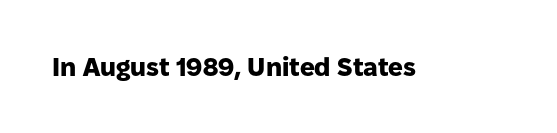
The image shows 26 px bold type, upright; set normal letter spacing, not underlined.
